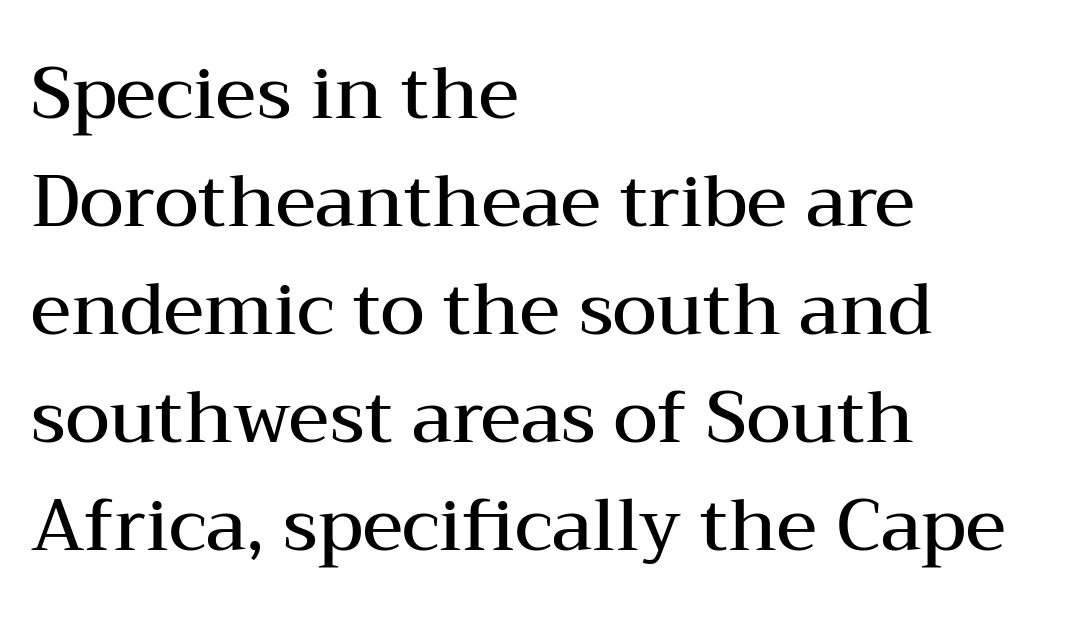
If you drew a ruler down the left edge, every line would touch it. To sum up the face: it has serifs. Spacing verdict: proportional, widths tailored to each character. Tracking value appears to be zero — textbook default spacing. Bold? Not quite — semibold, heavier than regular but stopping short. Does the leading feel generous? No, just average.
